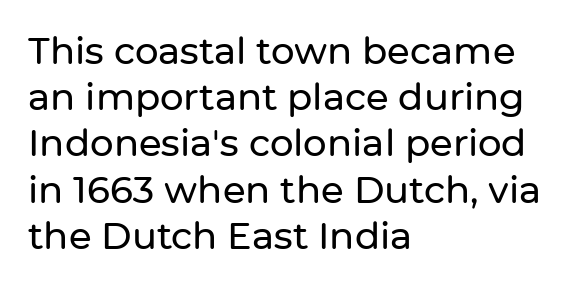
The image shows 37 px sans-serif type, upright; set left-aligned, normal line spacing (1.25x), normal letter spacing, not underlined; low stroke contrast and a medium x-height.
